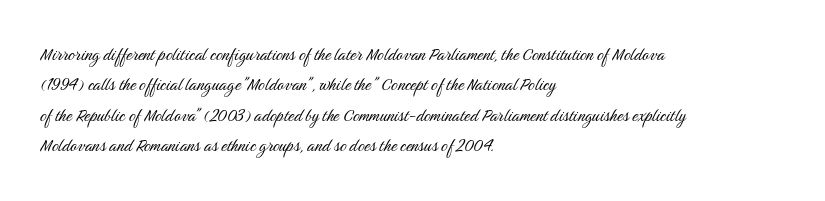
Q: Is the text bold? A: No.
Q: Is the text italic (slanted)? A: Yes.
Q: Is the text underlined? A: No.
Q: How is the paragraph aligned? A: Left-aligned.
Q: Is the spacing between letters normal or unusually wide? A: Normal.
Q: Is the spacing between lines tight, normal or loose? A: Normal.
